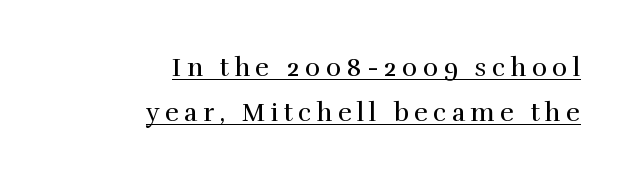
The image shows 26 px text type, upright; set right-aligned, line spacing 1.73x, unusually wide letter spacing (+0.2 em), underlined.
